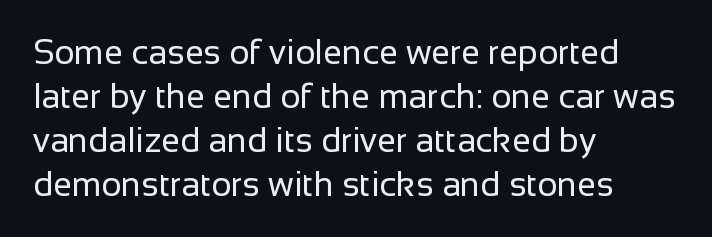
The image shows 34 px regular-weight sans-serif type, upright; set left-aligned, normal line spacing (1.29x), normal letter spacing, not underlined; low stroke contrast and a medium x-height.
